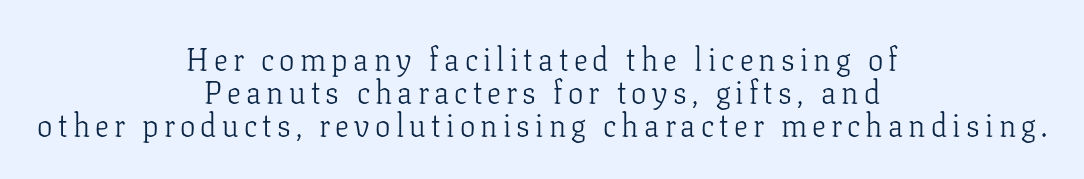
Horizontal alignment here is central, giving a formal, balanced look. These lines are composed in type with serifs. How would I describe the line gaps? Narrow and economical. The cut favours lightness, reaching ordinary text weight at its darkest.
